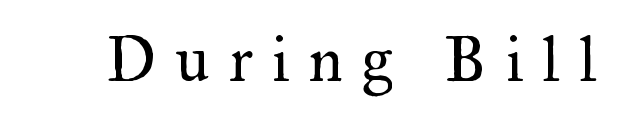
The image shows 63 px regular-weight serif type, upright; set unusually wide letter spacing (+0.31 em), not underlined; medium stroke contrast and a small x-height.
